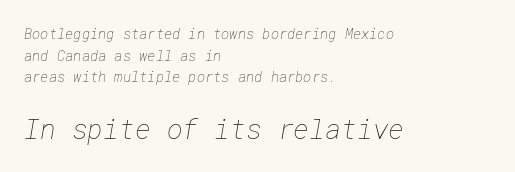
{"bold": "no", "underline": "no", "align": "left", "line_spacing": "normal", "line_spacing_ratio": 1.54, "letter_spacing": "normal", "letter_spacing_em": 0.0, "larger_block": "second", "size_ratio": 1.93, "glyph_px": 27}
